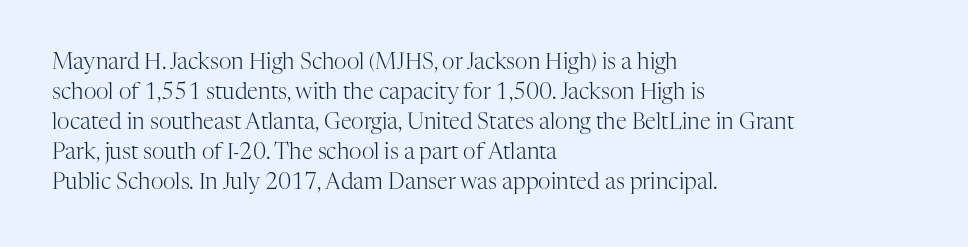
Reading down the column, the eye jumps a familiar distance to each next line. Left-aligned paragraph, ragged on the right. Check under the words: just untouched page. Nope, not italic — everything's standing straight.
